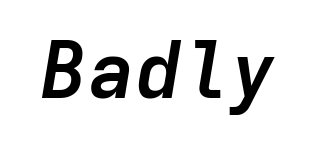
Q: Is the text bold? A: Yes.
Q: Is the text italic (slanted)? A: Yes, it leans right by about 9 degrees.
Q: Is the text underlined? A: No.
Q: Is the spacing between letters normal or unusually wide? A: Normal.
Q: Width (condensed, normal, or wide)? A: Normal.
Q: Stroke contrast? A: Low.
Q: x-height? A: Medium.
Q: Monospaced? A: Yes.
